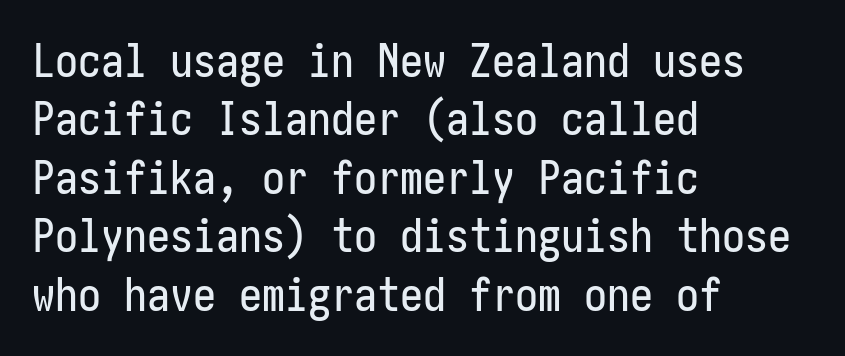
The image shows 46 px condensed sans-serif type, upright; set left-aligned, normal line spacing (1.27x), normal letter spacing, not underlined; low stroke contrast and a medium x-height.
